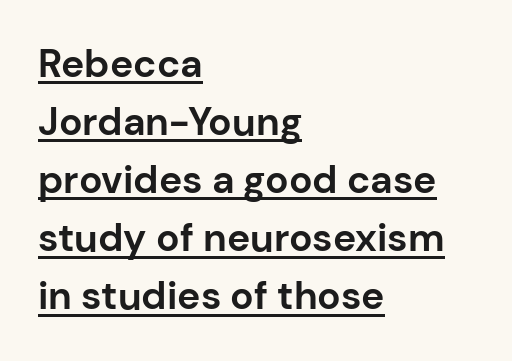
{"serif": "no", "italic": "no", "bold": "yes", "weight": "bold", "width": "normal", "stroke_contrast": "low", "x_height": "medium", "monospaced": "no", "underline": "yes", "align": "left", "line_spacing": "normal", "line_spacing_ratio": 1.49, "letter_spacing": "normal", "letter_spacing_em": 0.0, "glyph_px": 39}
